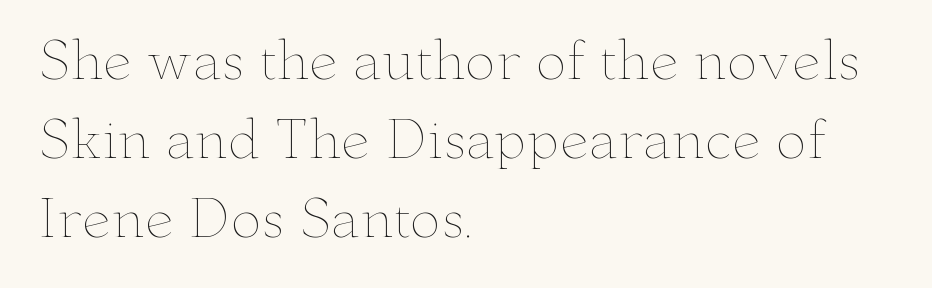
{"italic": "no", "bold": "no", "weight": "thin", "width": "wide", "stroke_contrast": "low", "x_height": "small", "monospaced": "no", "underline": "no", "align": "left", "line_spacing": "normal", "line_spacing_ratio": 1.52, "letter_spacing": "normal", "letter_spacing_em": 0.0, "glyph_px": 52}
